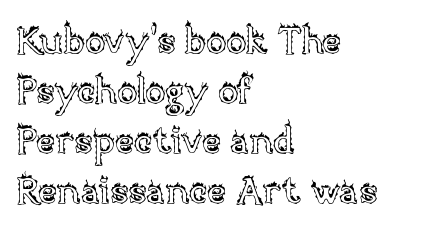
The image shows 37 px text type, upright; set left-aligned, normal line spacing (1.35x), normal letter spacing, not underlined; a large x-height.
